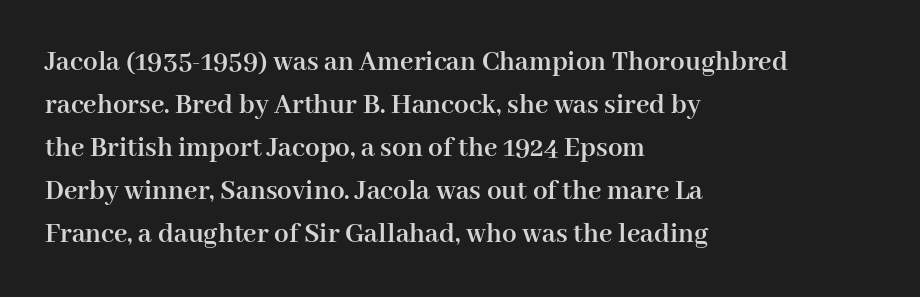
Q: Is the text bold? A: Yes.
Q: Is the text italic (slanted)? A: No, it is upright.
Q: Is the typeface a serif or a sans-serif typeface? A: Serif.
Q: Is the text underlined? A: No.
Q: How is the paragraph aligned? A: Left-aligned.
Q: Is the spacing between letters normal or unusually wide? A: Normal.
Q: Is the spacing between lines tight, normal or loose? A: Normal.
Q: Width (condensed, normal, or wide)? A: Normal.
Q: Stroke contrast? A: High.
Q: x-height? A: Medium.
Q: Monospaced? A: No.
